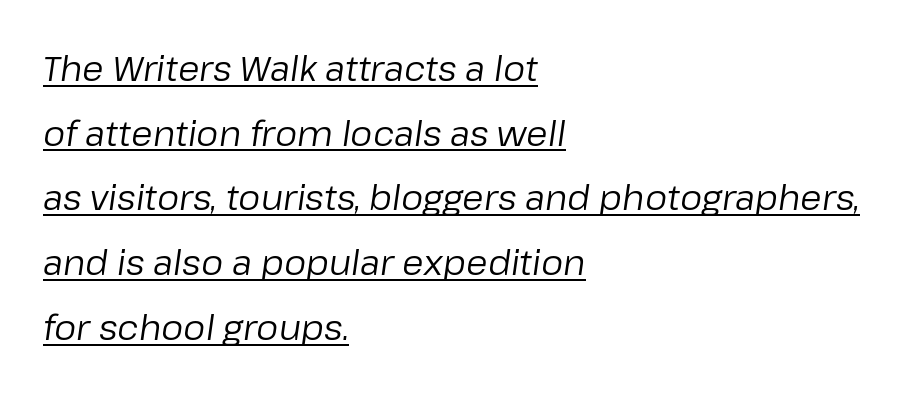
The image shows 35 px regular-weight type, italic (leaning right); set left-aligned, line spacing 1.85x, normal letter spacing, underlined; low stroke contrast and a medium x-height.
